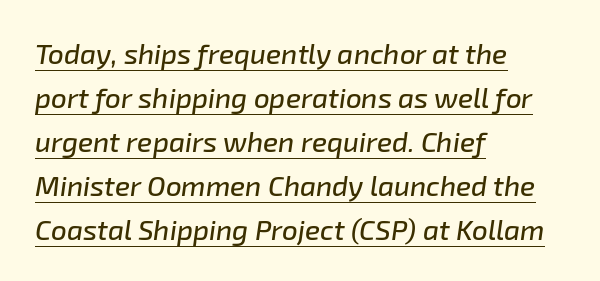
Q: Is the text italic (slanted)? A: Yes, it leans right by about 8 degrees.
Q: Is the text underlined? A: Yes.
Q: How is the paragraph aligned? A: Left-aligned.
Q: Is the spacing between letters normal or unusually wide? A: Normal.
Q: Is the spacing between lines tight, normal or loose? A: Normal.
Q: Width (condensed, normal, or wide)? A: Normal.
Q: Stroke contrast? A: Low.
Q: x-height? A: Medium.
Q: Monospaced? A: No.
